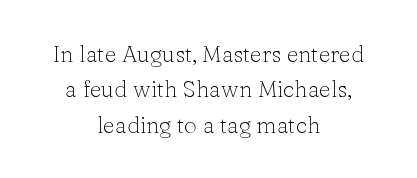
The image shows 23 px text type, upright; set centered, normal line spacing (1.54x), normal letter spacing, not underlined.
